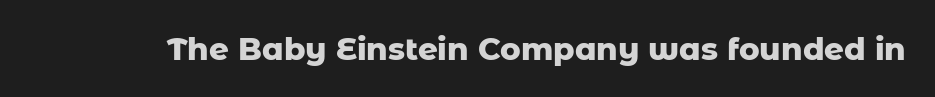
Think of a printed novel: that variable character pitch is what you see here. A roman cut, with each character standing at attention. The designer went with a sans here, leaving each stem footless. Anything drawn beneath the words? Only blank space. Characters follow at the spacing the type designer built in. The passage shown is emphatically bold.
